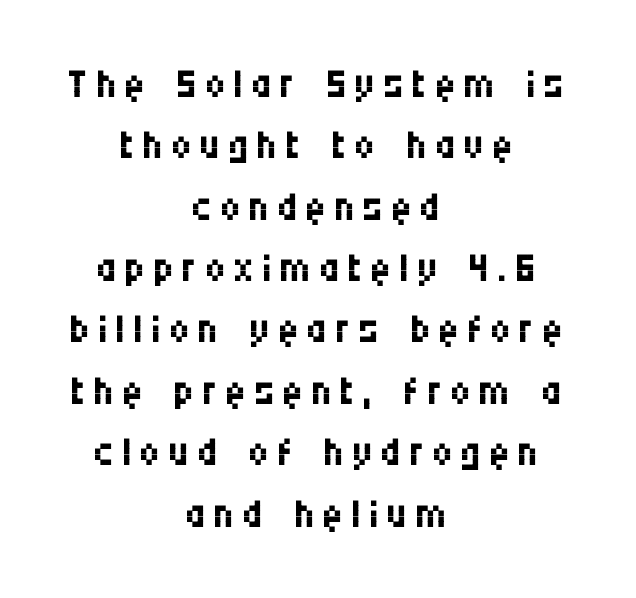
The image shows 59 px regular-weight, condensed sans-serif type, upright; set centered, tight line spacing (1.04x), not underlined; medium stroke contrast and a large x-height.
